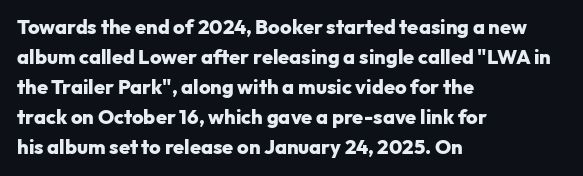
Alignment: flush left. Tall strokes in this sample are plumb rather than angled. Successive baselines arrive at the customary interval. The rendering uses a bold face; every stroke is thick and dark. The specimen omits any rule beneath the text block's lines. Short note: letters normally spaced.
